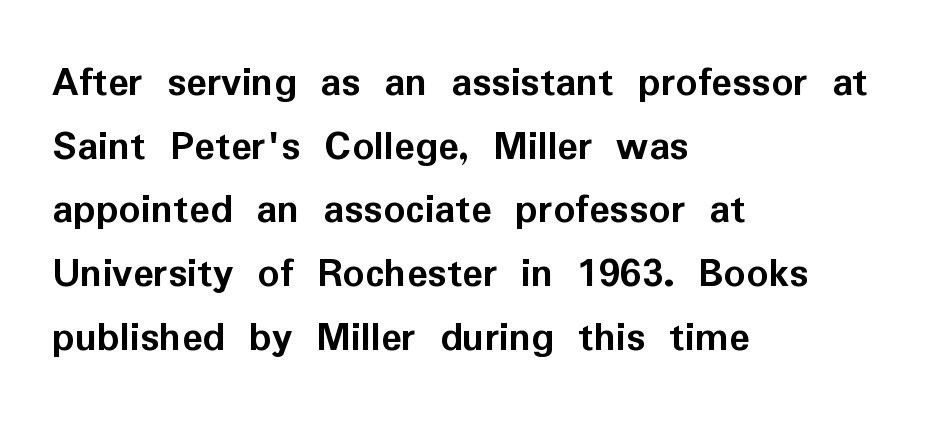
{"serif": "no", "italic": "no", "bold": "yes", "weight": "semibold", "width": "normal", "stroke_contrast": "low", "x_height": "medium", "monospaced": "no", "underline": "no", "align": "left", "line_spacing": "normal", "line_spacing_ratio": 1.48, "letter_spacing": "normal", "letter_spacing_em": 0.0, "glyph_px": 43}
